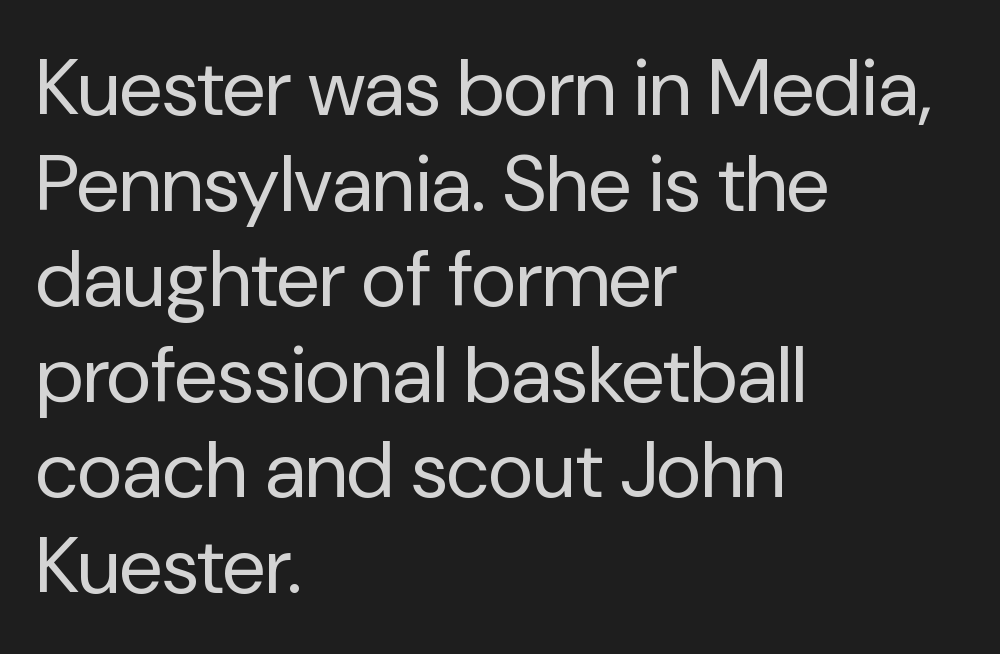
Q: Is the text bold? A: No.
Q: Is the text italic (slanted)? A: No, it is upright.
Q: Is the typeface a serif or a sans-serif typeface? A: Sans-serif.
Q: Is the text underlined? A: No.
Q: How is the paragraph aligned? A: Left-aligned.
Q: Is the spacing between letters normal or unusually wide? A: Normal.
Q: Width (condensed, normal, or wide)? A: Normal.
Q: Stroke contrast? A: Low.
Q: x-height? A: Medium.
Q: Monospaced? A: No.
